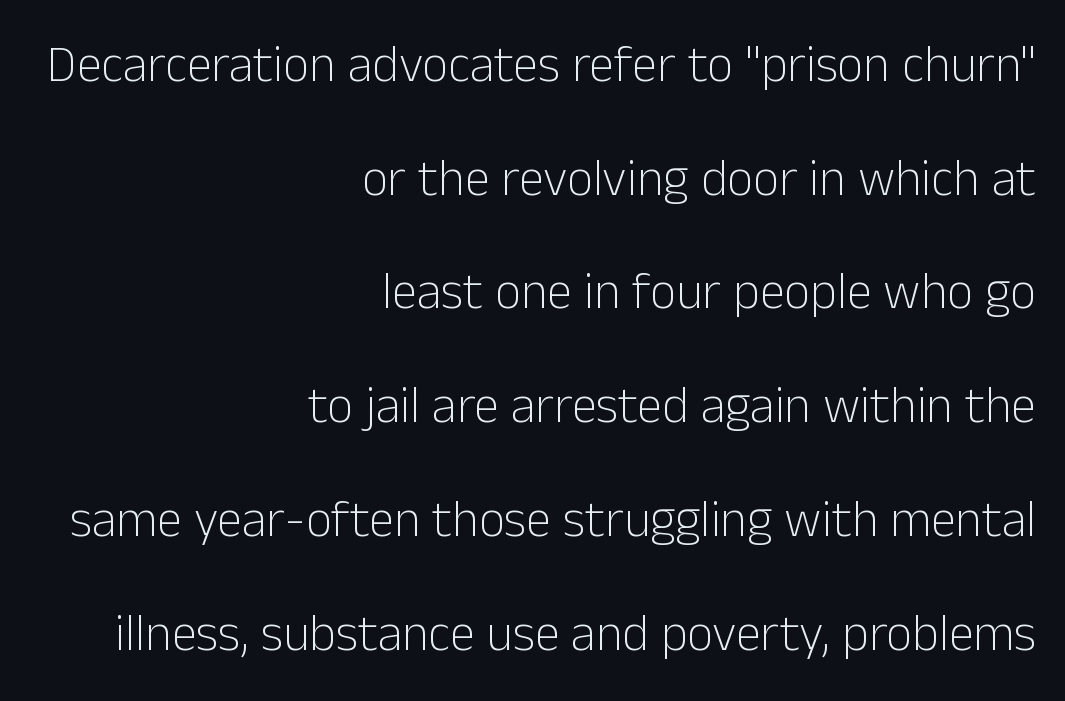
The image shows 51 px light sans-serif type, upright; set right-aligned, loose line spacing (2.23x), normal letter spacing, not underlined; low stroke contrast and a medium x-height.
